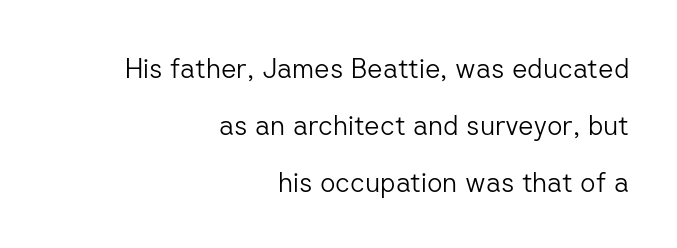
{"italic": "no", "bold": "no", "underline": "no", "align": "right", "line_spacing": "loose", "line_spacing_ratio": 2.11, "letter_spacing": "normal", "letter_spacing_em": 0.0, "glyph_px": 27}
